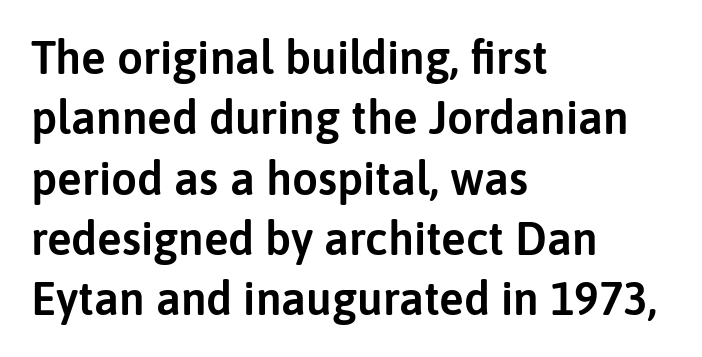
The image shows 46 px sans-serif type, upright; set left-aligned, normal line spacing (1.31x), normal letter spacing, not underlined; low stroke contrast and a medium x-height.
